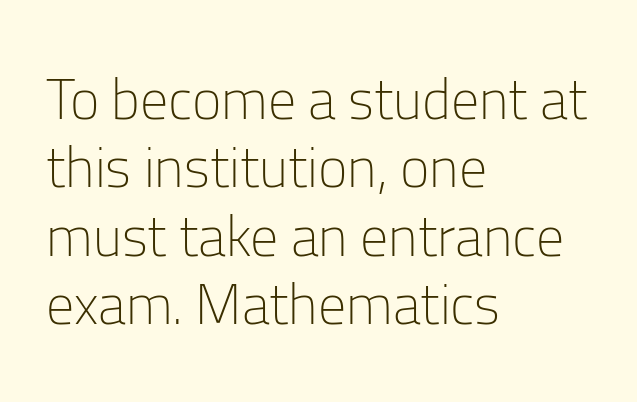
Q: Is the text bold? A: No.
Q: Is the text italic (slanted)? A: No, it is upright.
Q: Is the typeface a serif or a sans-serif typeface? A: Sans-serif.
Q: Is the text underlined? A: No.
Q: How is the paragraph aligned? A: Left-aligned.
Q: Is the spacing between letters normal or unusually wide? A: Normal.
Q: Width (condensed, normal, or wide)? A: Normal.
Q: Stroke contrast? A: Low.
Q: x-height? A: Medium.
Q: Monospaced? A: No.
